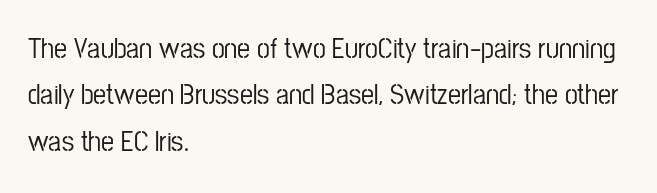
The type family on display is of the sans-serif kind. Nobody touched the tracking dial on this one. Looks like regular typesetting: each glyph gets only the width it needs. Lines of text with bare space underneath. Alignment: flush left.
